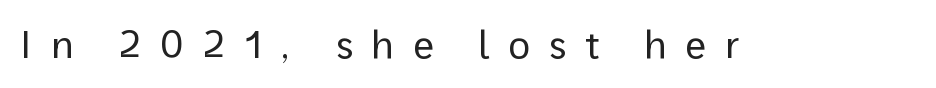
The specimen reads as upright at a glance. Do the characters align in a grid? No, the font is proportional. Here the glyphs are tracked loosely, breaking word shapes into spaced letters. Heft: none added — not bold. Decoration check: the copy has no underline.
